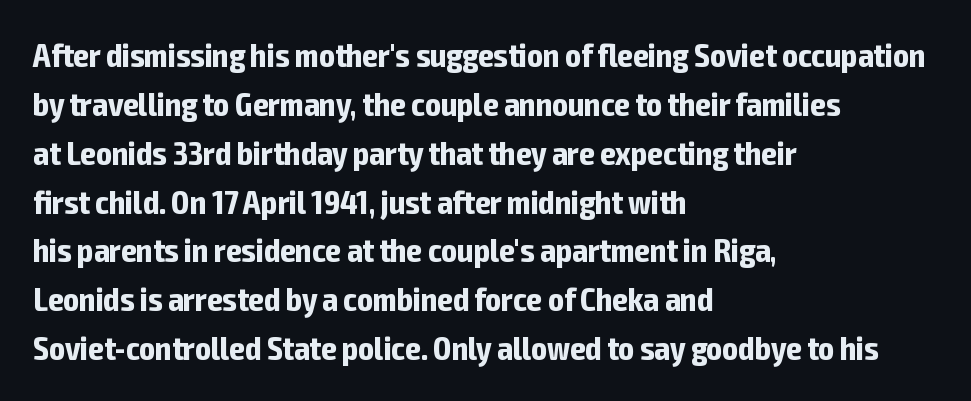
Q: Is the text bold? A: Yes.
Q: Is the text italic (slanted)? A: No, it is upright.
Q: Is the typeface a serif or a sans-serif typeface? A: Sans-serif.
Q: Is the text underlined? A: No.
Q: How is the paragraph aligned? A: Left-aligned.
Q: Is the spacing between letters normal or unusually wide? A: Normal.
Q: Is the spacing between lines tight, normal or loose? A: Normal.
Q: Width (condensed, normal, or wide)? A: Condensed.
Q: Stroke contrast? A: Low.
Q: x-height? A: Medium.
Q: Monospaced? A: No.
